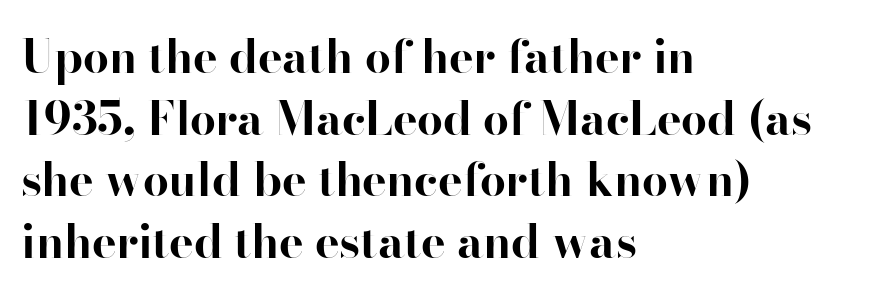
{"serif": "yes", "italic": "no", "bold": "yes", "weight": "bold", "width": "normal", "stroke_contrast": "high", "x_height": "small", "monospaced": "no", "underline": "no", "align": "left", "line_spacing": "normal", "line_spacing_ratio": 1.34, "letter_spacing": "normal", "letter_spacing_em": 0.0, "glyph_px": 46}
